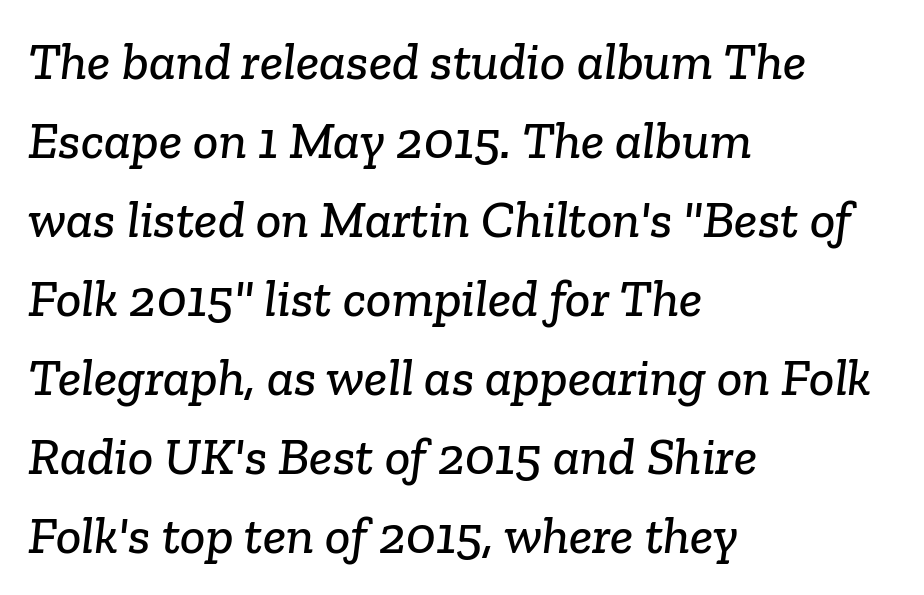
This sample is left-justified, so line endings fall wherever the words run out. The gaps between neighbouring characters are ordinary and unremarkable. What's the leading like? Ordinary, nothing unusual. Here the designer chose a conventional face with non-uniform glyph widths.
